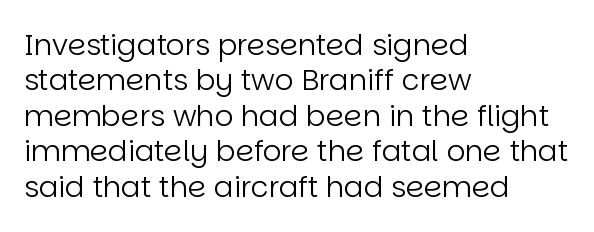
{"serif": "no", "italic": "no", "bold": "no", "weight": "regular", "width": "normal", "stroke_contrast": "low", "x_height": "large", "monospaced": "no", "underline": "no", "align": "left", "line_spacing_ratio": 1.22, "letter_spacing": "normal", "letter_spacing_em": 0.0, "glyph_px": 29}
